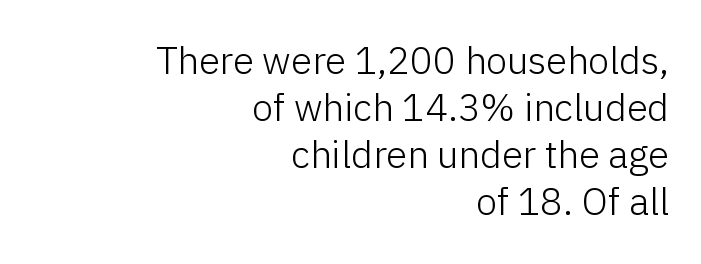
{"serif": "no", "italic": "no", "bold": "no", "weight": "light", "width": "normal", "stroke_contrast": "low", "x_height": "medium", "monospaced": "no", "underline": "no", "align": "right", "line_spacing_ratio": 1.24, "letter_spacing": "normal", "letter_spacing_em": 0.0, "glyph_px": 38}
